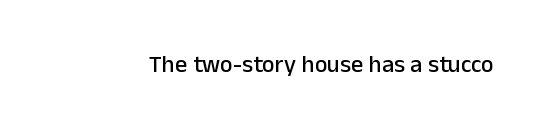
Observe the ordinary spacing: letters are neighbours, not strangers. Underline: absent. Rendered with straight, roman letterforms.
